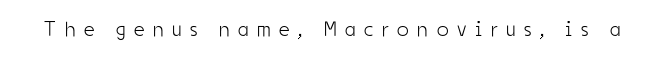
Q: Is the text bold? A: No.
Q: Is the text italic (slanted)? A: No, it is upright.
Q: Is the text underlined? A: No.
Q: Is the spacing between letters normal or unusually wide? A: Unusually wide.
